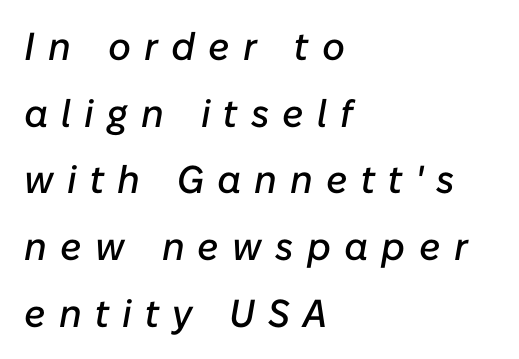
{"italic": "yes", "lean": "right", "slant_degrees": 10, "width": "normal", "stroke_contrast": "low", "x_height": "medium", "monospaced": "no", "underline": "no", "align": "left", "line_spacing_ratio": 1.71, "letter_spacing": "wide", "letter_spacing_em": 0.34, "glyph_px": 39}
